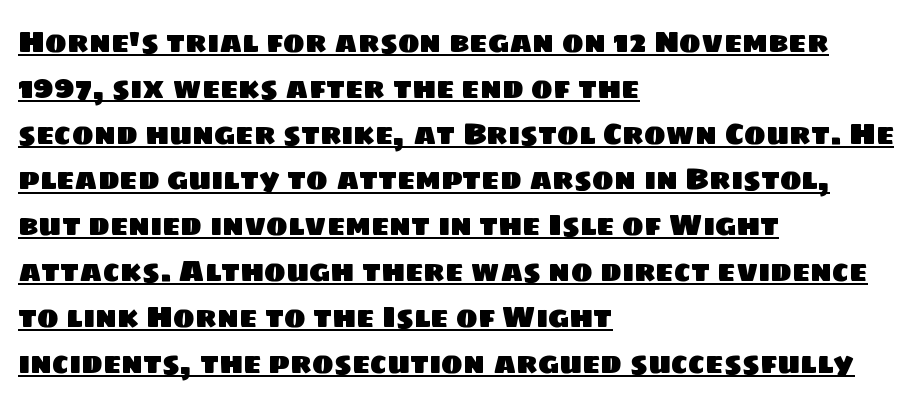
{"serif": "no", "width": "normal", "stroke_contrast": "low", "x_height": "large", "monospaced": "no", "underline": "yes", "align": "left", "line_spacing": "normal", "line_spacing_ratio": 1.58, "letter_spacing": "normal", "letter_spacing_em": 0.0, "glyph_px": 29}
